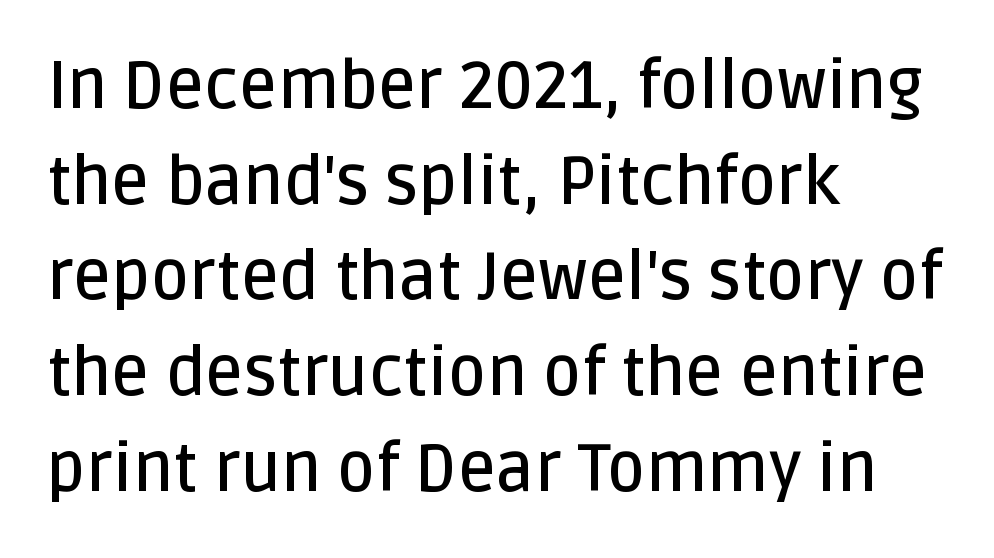
Q: Is the text bold? A: Semi-bold.
Q: Is the text italic (slanted)? A: No, it is upright.
Q: Is the typeface a serif or a sans-serif typeface? A: Sans-serif.
Q: Is the text underlined? A: No.
Q: How is the paragraph aligned? A: Left-aligned.
Q: Is the spacing between letters normal or unusually wide? A: Normal.
Q: Is the spacing between lines tight, normal or loose? A: Normal.
Q: Width (condensed, normal, or wide)? A: Normal.
Q: Stroke contrast? A: Low.
Q: x-height? A: Large.
Q: Monospaced? A: No.
